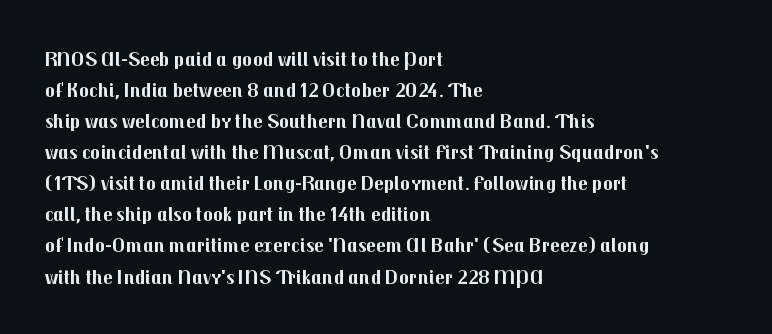
These lines keep a tight, regular rhythm from letter to letter. The typesetting leans heavy: a genuine bold. Line beginnings align vertically; line endings do not. If you drew a line through each stem, it would be perfectly vertical. Letters rest on an invisible, unmarked baseline.
